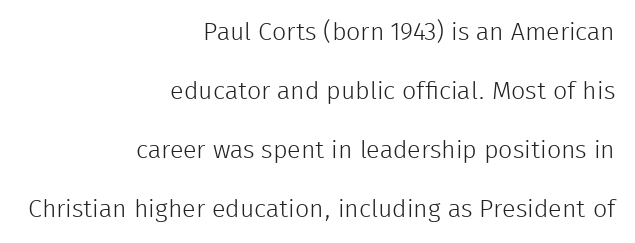
{"italic": "no", "bold": "no", "underline": "no", "align": "right", "line_spacing": "loose", "line_spacing_ratio": 2.36, "letter_spacing": "normal", "letter_spacing_em": 0.0, "glyph_px": 25}
